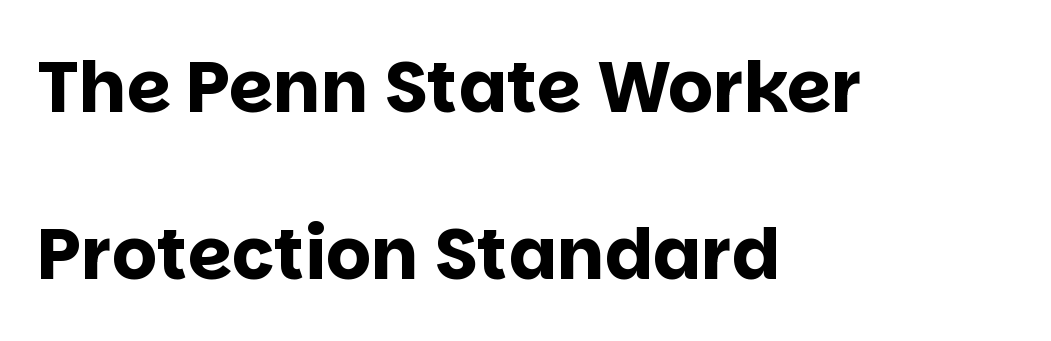
The image shows 71 px bold sans-serif type, upright; set left-aligned, loose line spacing (2.35x), normal letter spacing, not underlined; low stroke contrast and a large x-height.
